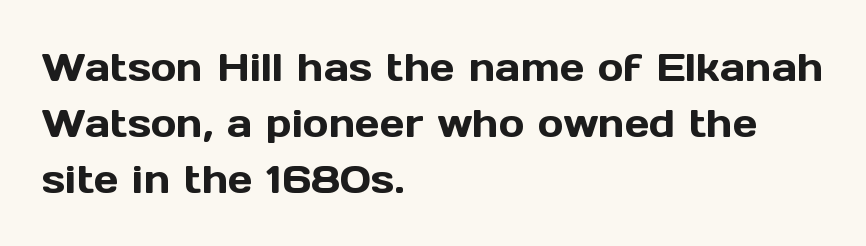
The image shows 39 px sans-serif type, upright; set left-aligned, normal line spacing (1.43x), normal letter spacing, not underlined; a medium x-height.
